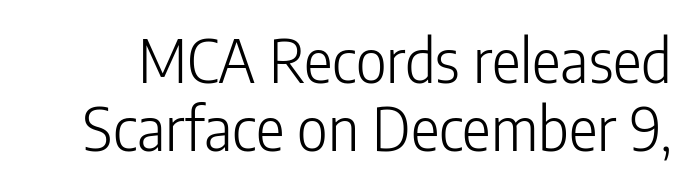
Q: Is the text bold? A: No.
Q: Is the text italic (slanted)? A: No, it is upright.
Q: Is the typeface a serif or a sans-serif typeface? A: Sans-serif.
Q: Is the text underlined? A: No.
Q: Is the spacing between letters normal or unusually wide? A: Normal.
Q: Is the spacing between lines tight, normal or loose? A: Tight.
Q: Width (condensed, normal, or wide)? A: Condensed.
Q: Stroke contrast? A: Low.
Q: x-height? A: Medium.
Q: Monospaced? A: No.
